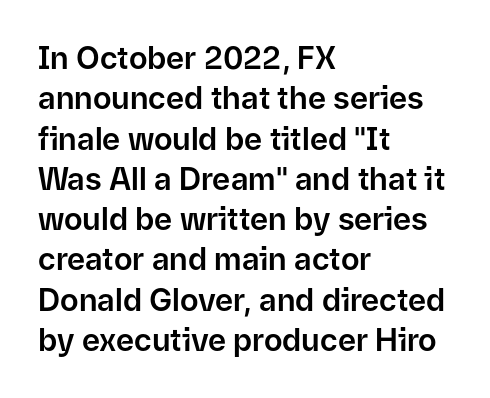
Tracking here is standard; glyphs follow each other at the usual distance. This is the regular roman posture of the typeface. The lines in this sample share a left origin and differ only in where they stop. Think of a printed novel: that variable character pitch is what you see here. The passage shown is typeset with a sans-serif family. In terms of leading, this rendering sits right in the middle.
